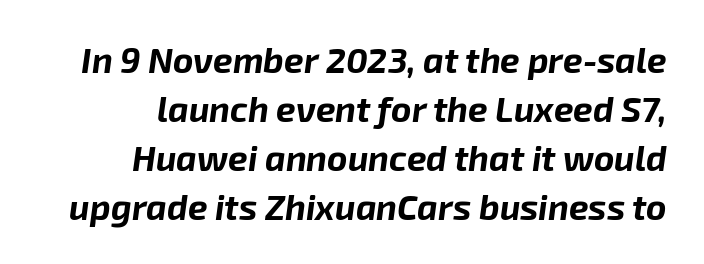
Q: Is the text bold? A: Yes.
Q: Is the text italic (slanted)? A: Yes, it leans right by about 8 degrees.
Q: Is the text underlined? A: No.
Q: How is the paragraph aligned? A: Right-aligned.
Q: Is the spacing between letters normal or unusually wide? A: Normal.
Q: Is the spacing between lines tight, normal or loose? A: Normal.
Q: Width (condensed, normal, or wide)? A: Normal.
Q: Stroke contrast? A: Low.
Q: x-height? A: Medium.
Q: Monospaced? A: No.
